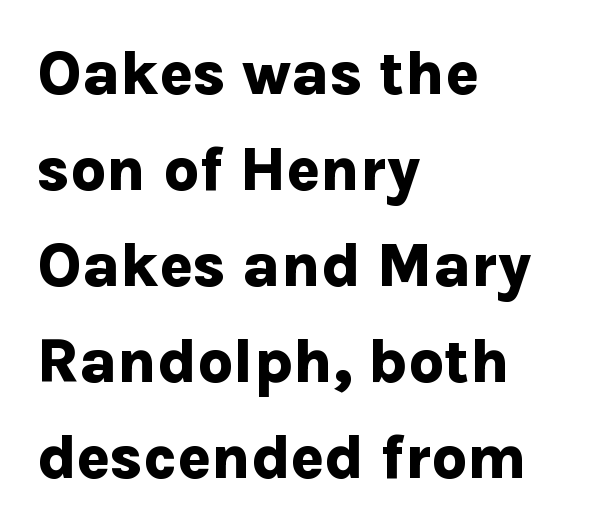
The type sits square on the baseline with zero lean. This rendering employs a face without finishing strokes, i.e., a sans-serif. The characters look thick and weighty, a clear bold. The lines are quadded left. You could not count columns in this text — the font is proportionally spaced. Is the letter spacing exaggerated? No — it looks like the ordinary default.
